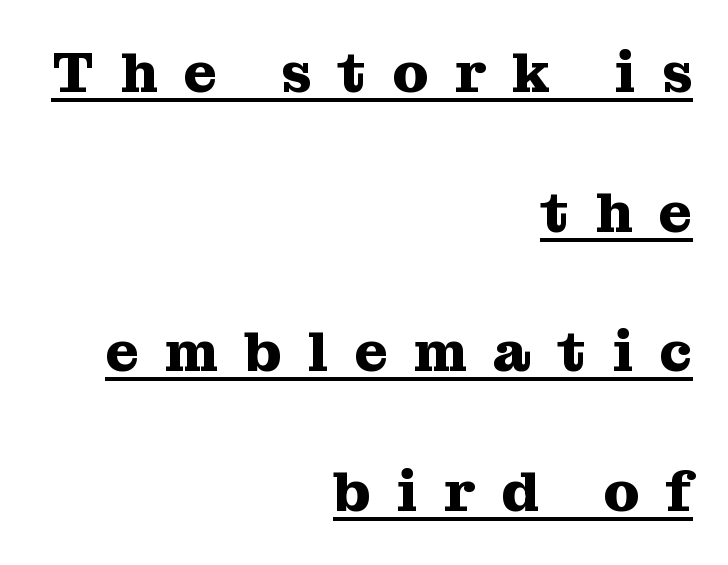
{"serif": "yes", "italic": "no", "bold": "yes", "weight": "heavy", "width": "normal", "stroke_contrast": "medium", "x_height": "medium", "monospaced": "no", "underline": "yes", "align": "right", "line_spacing": "loose", "line_spacing_ratio": 2.45, "letter_spacing": "wide", "letter_spacing_em": 0.46, "glyph_px": 57}
